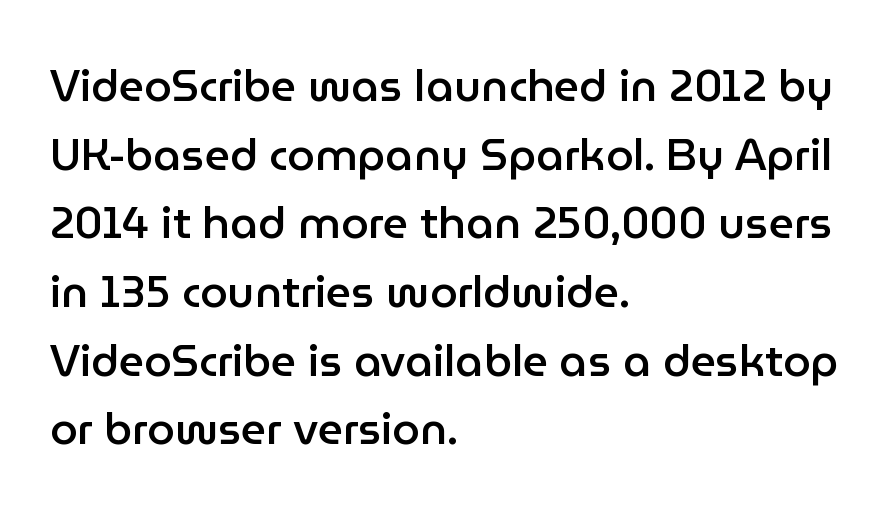
Semibold letterforms, between regular and bold. Reading down the column, the eye jumps a familiar distance to each next line. Letter spacing: default. Each letter's strokes conclude bluntly, with no projecting serifs. Varying glyph widths throughout — classic text-font behaviour.
